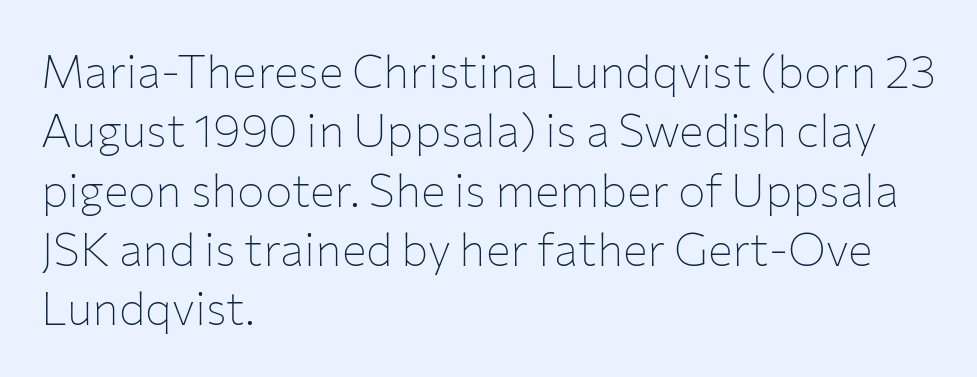
{"serif": "no", "italic": "no", "bold": "no", "weight": "thin", "width": "normal", "stroke_contrast": "low", "x_height": "medium", "monospaced": "no", "underline": "no", "align": "left", "line_spacing": "normal", "line_spacing_ratio": 1.29, "letter_spacing": "normal", "letter_spacing_em": 0.0, "glyph_px": 46}
